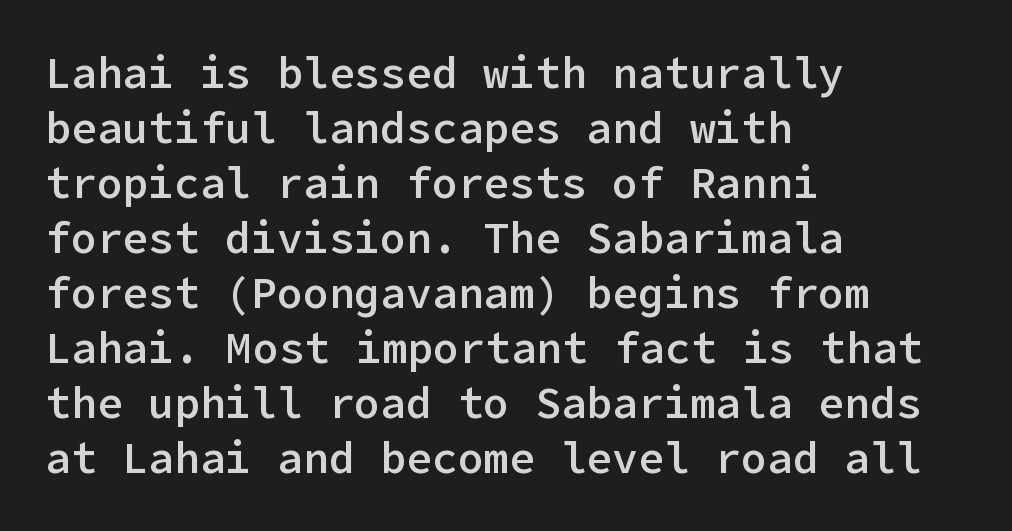
Q: Is the text bold? A: Semi-bold.
Q: Is the text italic (slanted)? A: No, it is upright.
Q: Is the typeface a serif or a sans-serif typeface? A: Sans-serif.
Q: Is the text underlined? A: No.
Q: How is the paragraph aligned? A: Left-aligned.
Q: Is the spacing between letters normal or unusually wide? A: Normal.
Q: Is the spacing between lines tight, normal or loose? A: Normal.
Q: Width (condensed, normal, or wide)? A: Normal.
Q: Stroke contrast? A: Low.
Q: x-height? A: Medium.
